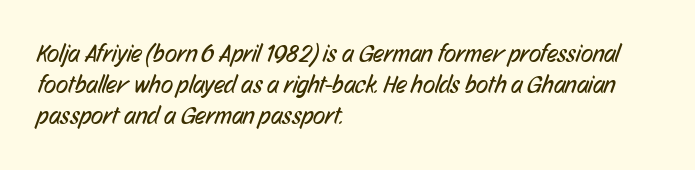
{"bold": "no", "underline": "no", "align": "left", "line_spacing": "normal", "line_spacing_ratio": 1.25, "letter_spacing": "normal", "letter_spacing_em": 0.0, "glyph_px": 25}
